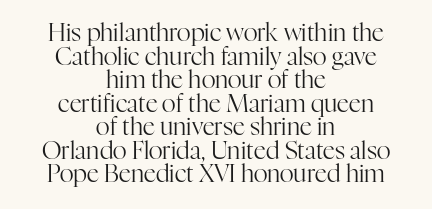
Q: Is the text bold? A: No.
Q: Is the text italic (slanted)? A: No, it is upright.
Q: Is the text underlined? A: No.
Q: How is the paragraph aligned? A: Centered.
Q: Is the spacing between letters normal or unusually wide? A: Normal.
Q: Is the spacing between lines tight, normal or loose? A: Tight.
